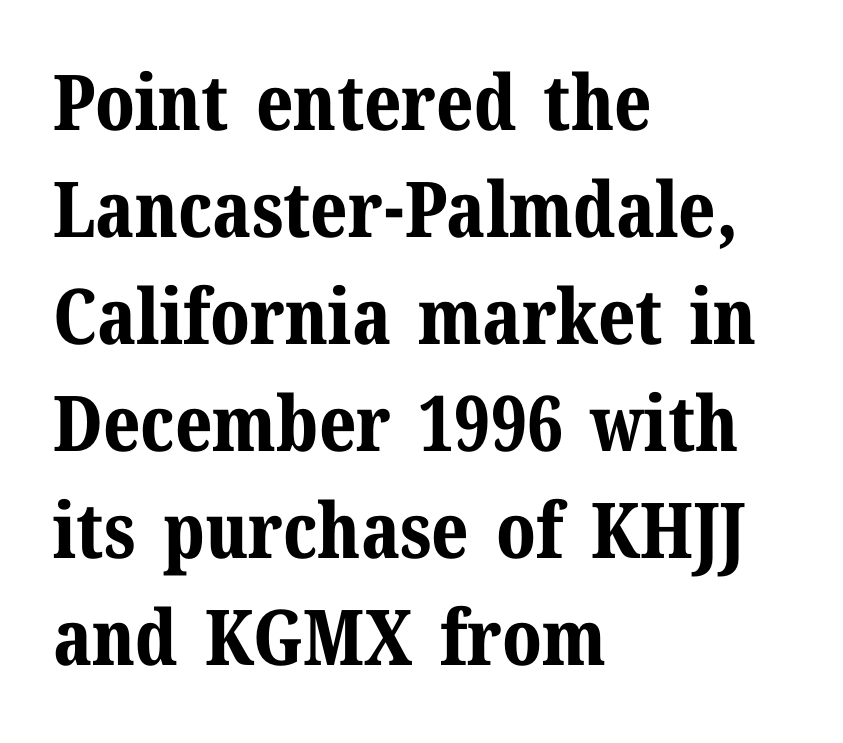
The image shows 77 px bold serif type, upright; set left-aligned, normal line spacing (1.39x), normal letter spacing, not underlined; medium stroke contrast and a medium x-height.
